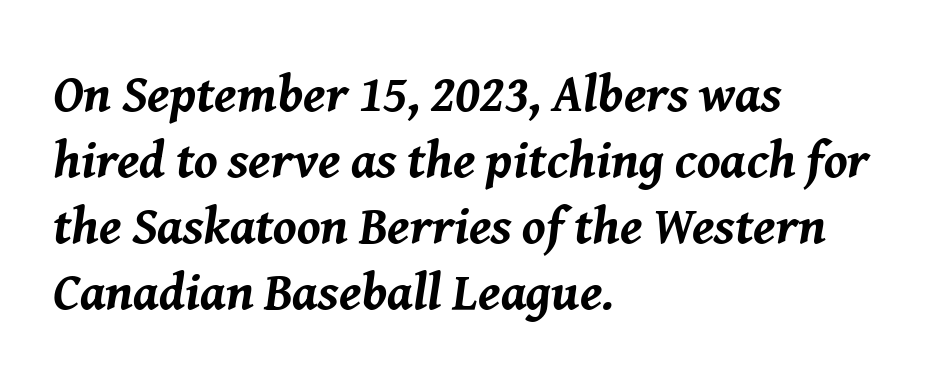
{"italic": "yes", "lean": "right", "slant_degrees": 8, "bold": "yes", "weight": "bold", "width": "normal", "stroke_contrast": "medium", "x_height": "medium", "monospaced": "no", "underline": "no", "align": "left", "line_spacing": "normal", "line_spacing_ratio": 1.27, "letter_spacing": "normal", "letter_spacing_em": 0.0, "glyph_px": 52}
